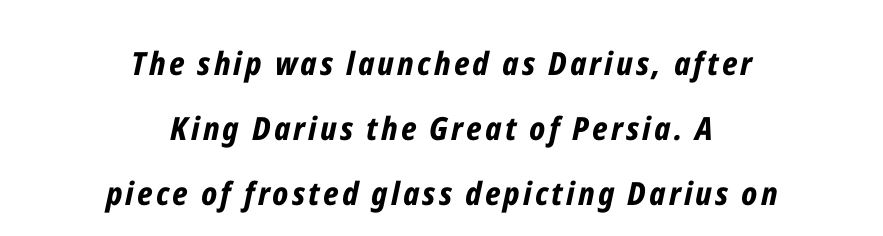
{"italic": "yes", "lean": "right", "slant_degrees": 12, "bold": "yes", "weight": "bold", "width": "condensed", "stroke_contrast": "low", "x_height": "medium", "monospaced": "no", "underline": "no", "align": "center", "line_spacing": "loose", "line_spacing_ratio": 2.03, "glyph_px": 32}
